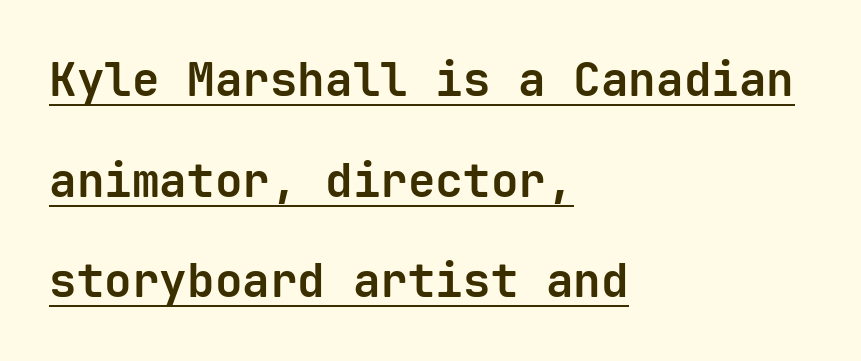
The words here are underlined. Designer's note — italics off, roman on. Strong, thick strokes mark this as bold type. These lines are set flush left with a ragged right edge. The face used here is rendered with its standard letterfit.
